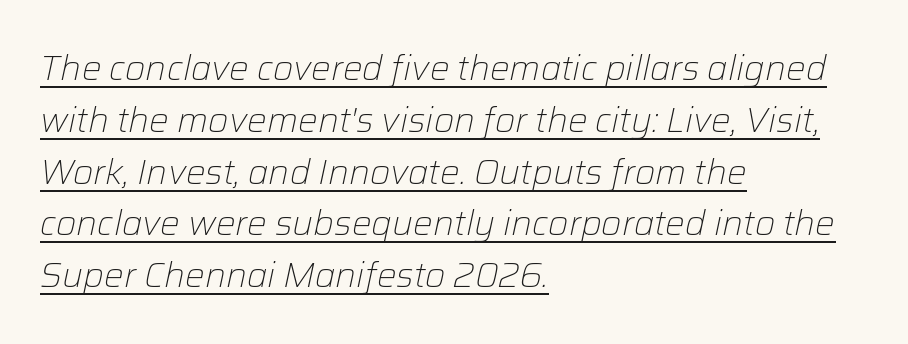
Q: Is the text bold? A: No.
Q: Is the text italic (slanted)? A: Yes, it leans right by about 12 degrees.
Q: Is the text underlined? A: Yes.
Q: How is the paragraph aligned? A: Left-aligned.
Q: Is the spacing between letters normal or unusually wide? A: Normal.
Q: Is the spacing between lines tight, normal or loose? A: Normal.
Q: Width (condensed, normal, or wide)? A: Normal.
Q: Stroke contrast? A: Low.
Q: x-height? A: Medium.
Q: Monospaced? A: No.
